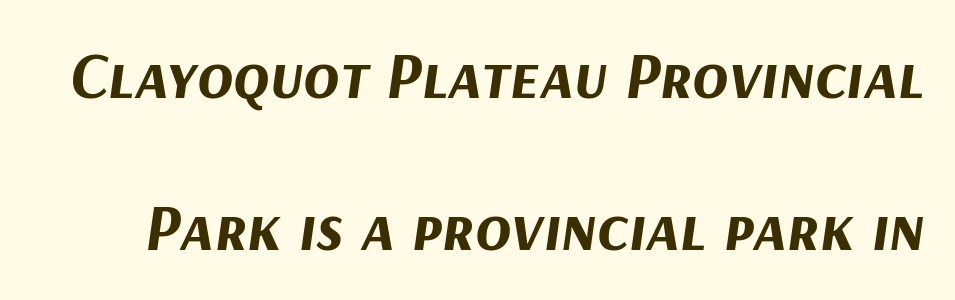
The image shows 66 px bold type, italic (leaning right); set loose line spacing (2.31x), normal letter spacing, not underlined; medium stroke contrast and a medium x-height.
